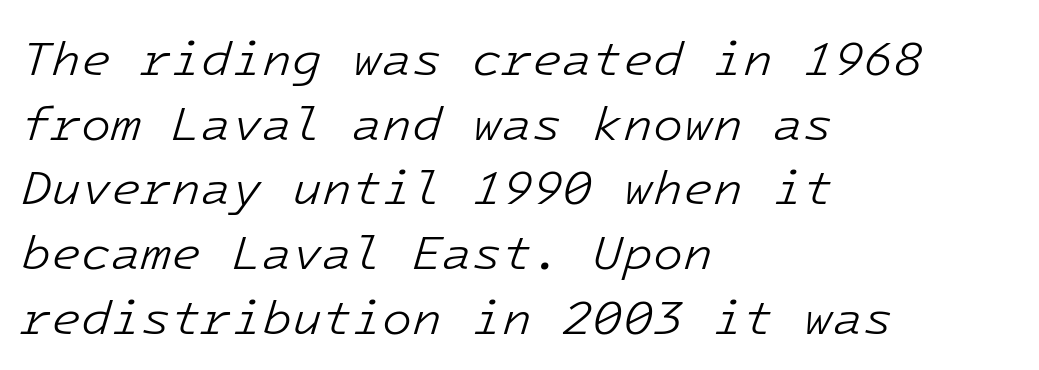
Is the block centered? No — it sits flush against the left margin. These lines keep a tight, regular rhythm from letter to letter. A bare baseline throughout the passage. This reads as an unemphasized weight, regular at the heaviest. Baseline-to-baseline distance is the conventional proportion of letter height.
